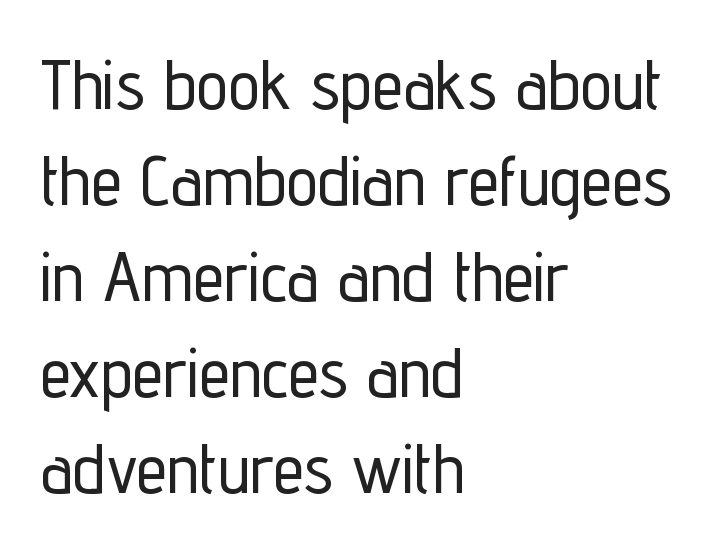
The passage shown is typed in a proportional face where columns would drift. Descender tails drop into unmarked territory. This sample uses a sans-serif face. If you drew a line through each stem, it would be perfectly vertical. Teacher's note: observe the even left margin — that is flush-left alignment. Leading matches the norm, producing a regular column.
